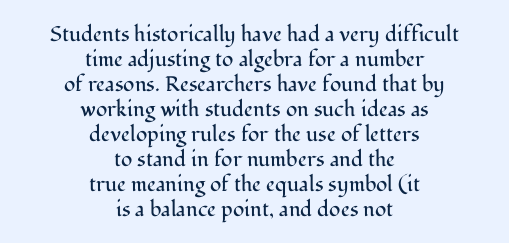
Which margin do the lines hug? Neither — every line sits in the middle. The line texture is even and compact thanks to regular tracking. Just letters on the line, the space beneath them empty. These lines were composed using upright roman letters.
